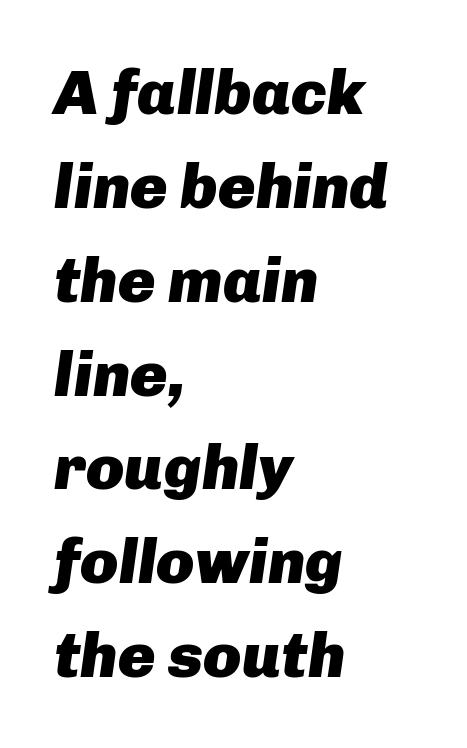
Is there much room between lines? A standard amount, neither cramped nor airy. Think of a printed novel: that variable character pitch is what you see here. In terms of posture, this sample is oblique. The font is running at its bold setting. Descenders hang freely into open space. This sample is left-justified, so line endings fall wherever the words run out.
